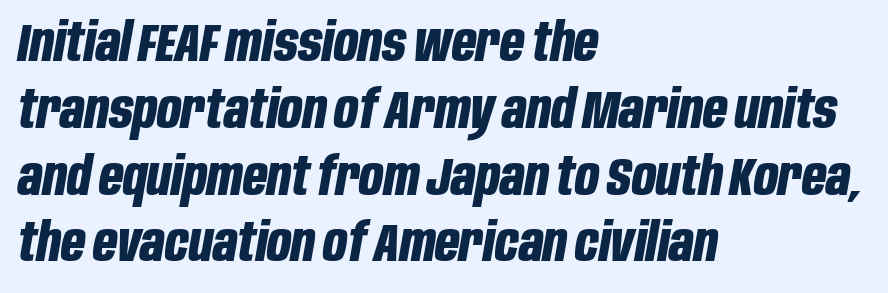
{"italic": "yes", "lean": "right", "slant_degrees": 10, "bold": "yes", "weight": "bold", "width": "condensed", "stroke_contrast": "low", "x_height": "large", "monospaced": "no", "underline": "no", "align": "left", "line_spacing": "normal", "line_spacing_ratio": 1.26, "letter_spacing": "normal", "letter_spacing_em": 0.0, "glyph_px": 53}
